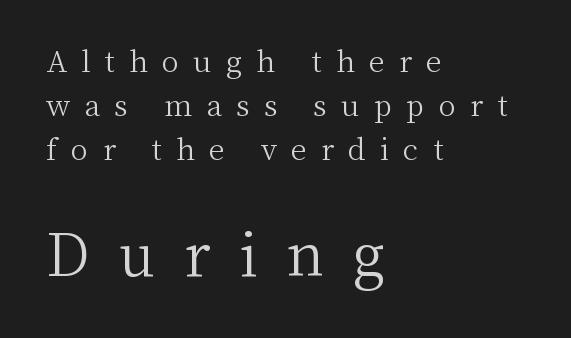
{"serif": "yes", "italic": "no", "bold": "no", "weight": "light", "width": "normal", "stroke_contrast": "medium", "x_height": "medium", "monospaced": "no", "underline": "no", "align": "left", "line_spacing": "normal", "line_spacing_ratio": 1.51, "letter_spacing": "wide", "letter_spacing_em": 0.49, "larger_block": "second", "size_ratio": 2.0, "glyph_px": 58}
